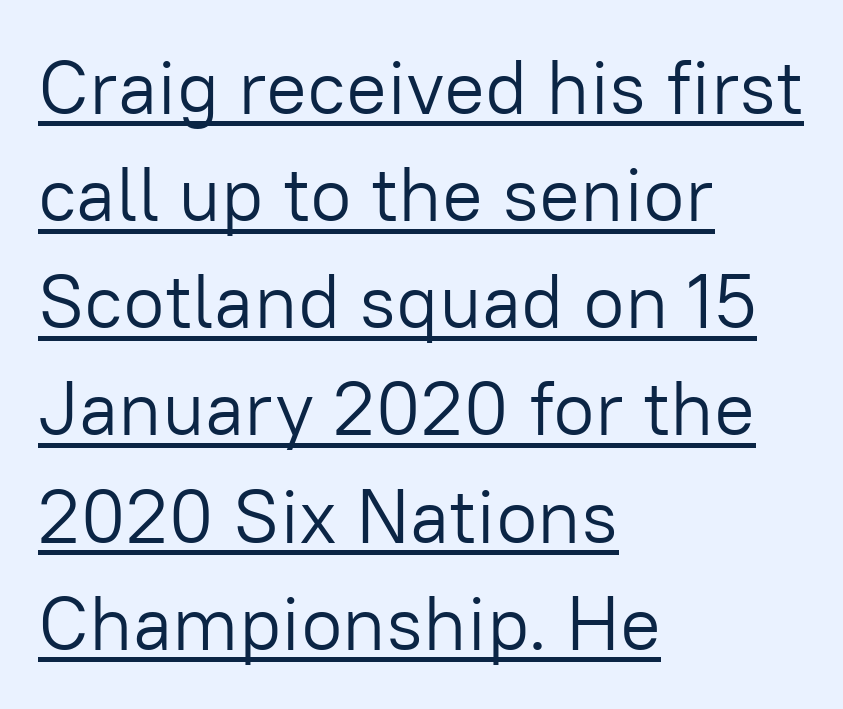
The image shows 76 px light sans-serif type, upright; set left-aligned, normal line spacing (1.41x), normal letter spacing, underlined; low stroke contrast and a medium x-height.
